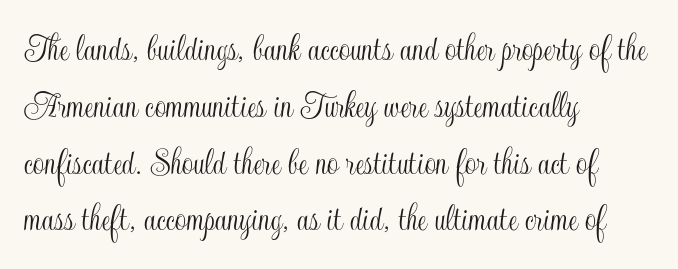
The image shows 40 px condensed type; set left-aligned, normal line spacing (1.42x), normal letter spacing, not underlined; a small x-height.
